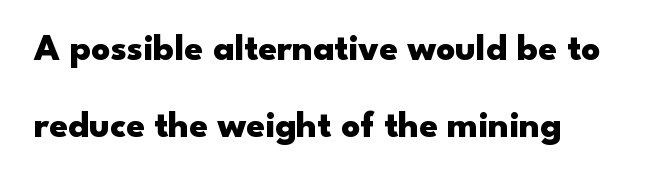
The image shows 37 px heavy, wide sans-serif type, upright; set left-aligned, loose line spacing (2.07x), normal letter spacing, not underlined; low stroke contrast and a small x-height.
